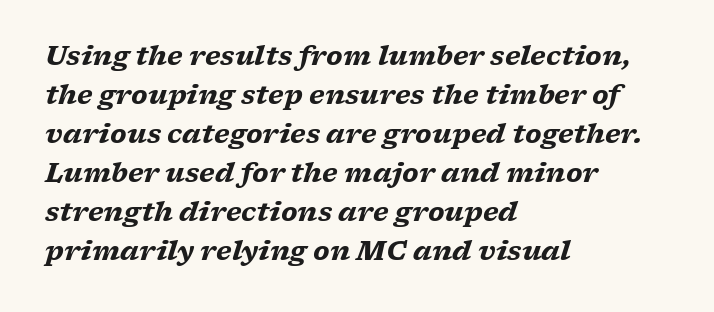
Q: Is the text bold? A: Yes.
Q: Is the text italic (slanted)? A: Yes, it leans right by about 17 degrees.
Q: Is the text underlined? A: No.
Q: How is the paragraph aligned? A: Left-aligned.
Q: Is the spacing between letters normal or unusually wide? A: Normal.
Q: Is the spacing between lines tight, normal or loose? A: Normal.
